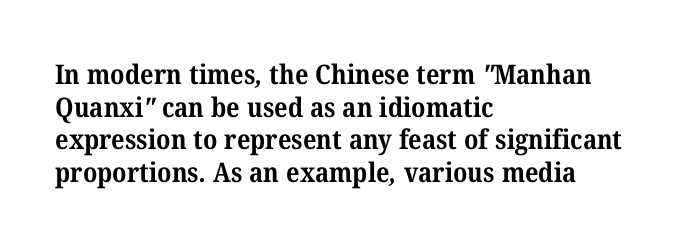
Q: Is the text bold? A: Yes.
Q: Is the text underlined? A: No.
Q: How is the paragraph aligned? A: Left-aligned.
Q: Is the spacing between letters normal or unusually wide? A: Normal.
